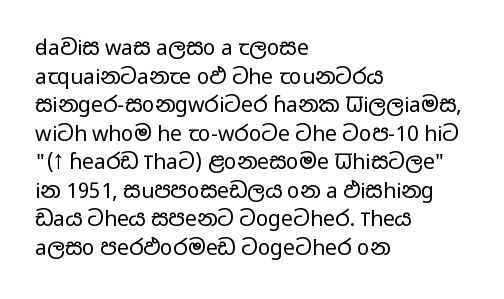
Q: Is the text bold? A: No.
Q: Is the text italic (slanted)? A: No, it is upright.
Q: Is the text underlined? A: No.
Q: How is the paragraph aligned? A: Left-aligned.
Q: Is the spacing between letters normal or unusually wide? A: Normal.
Q: Is the spacing between lines tight, normal or loose? A: Normal.
